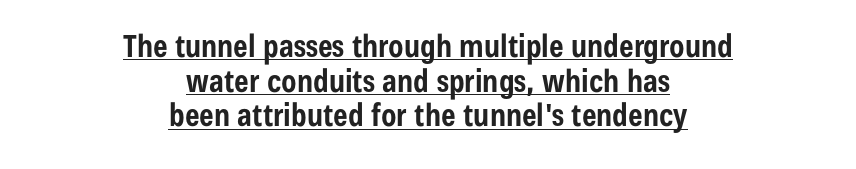
Q: Is the text bold? A: Yes.
Q: Is the text italic (slanted)? A: No, it is upright.
Q: Is the typeface a serif or a sans-serif typeface? A: Sans-serif.
Q: Is the text underlined? A: Yes.
Q: How is the paragraph aligned? A: Centered.
Q: Is the spacing between letters normal or unusually wide? A: Normal.
Q: Is the spacing between lines tight, normal or loose? A: Tight.
Q: Width (condensed, normal, or wide)? A: Condensed.
Q: Stroke contrast? A: Low.
Q: x-height? A: Medium.
Q: Monospaced? A: No.
